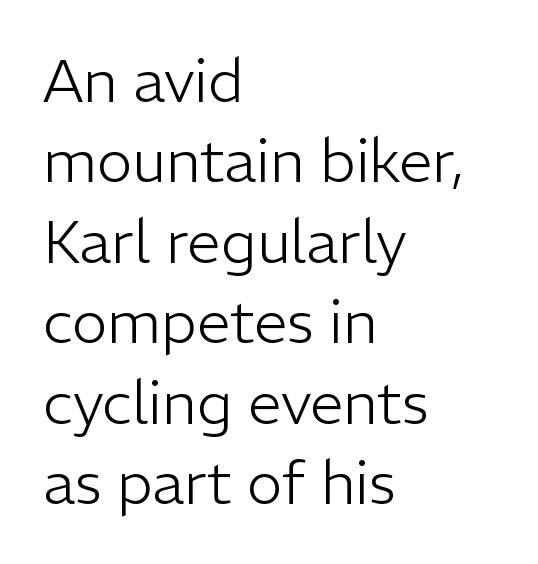
Default kerning and tracking; the words read as compact shapes. The setting favours the left margin, as ordinary paragraphs usually do. The characters display no serif detailing; their extremities are plain. Do the characters align in a grid? No, the font is proportional. Rendered with straight, roman letterforms. No letter is thick-stroked: the sample isn't bold.
